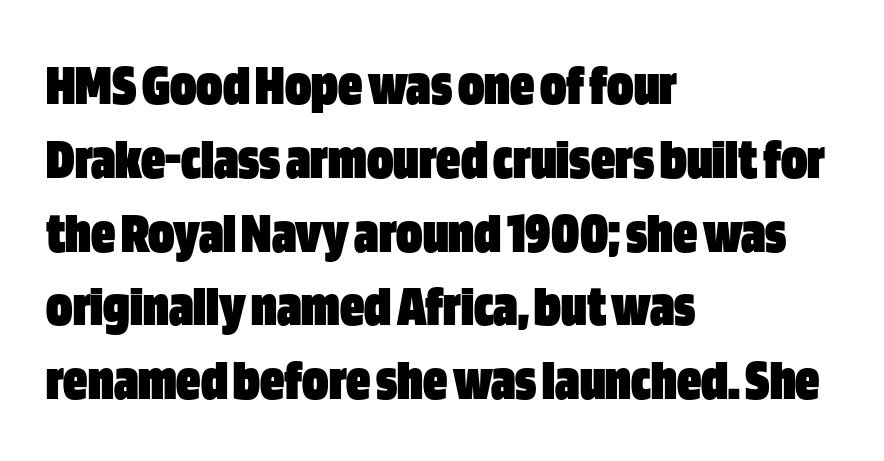
The image shows 60 px heavy, condensed sans-serif type, upright; set left-aligned, line spacing 1.23x, normal letter spacing, not underlined; low stroke contrast and a large x-height.
